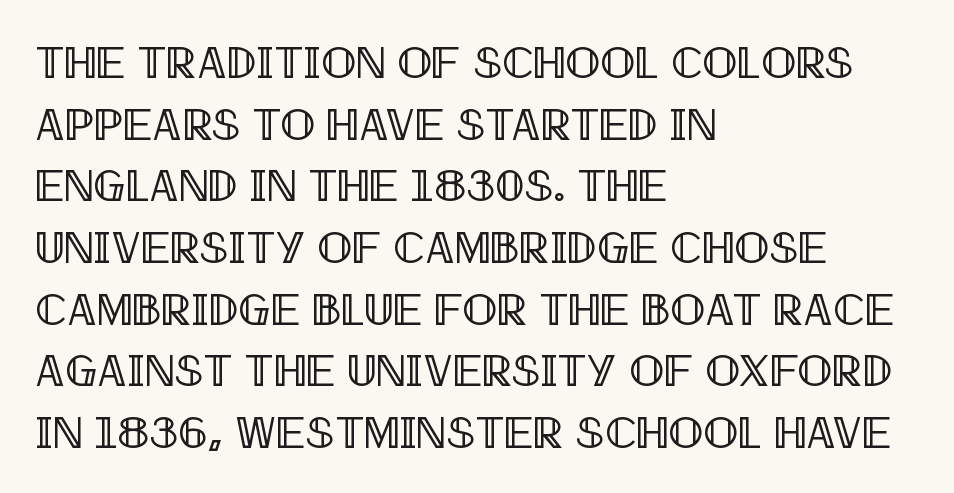
The image shows 46 px condensed type, upright; set left-aligned, normal line spacing (1.34x), normal letter spacing, not underlined; a large x-height.
